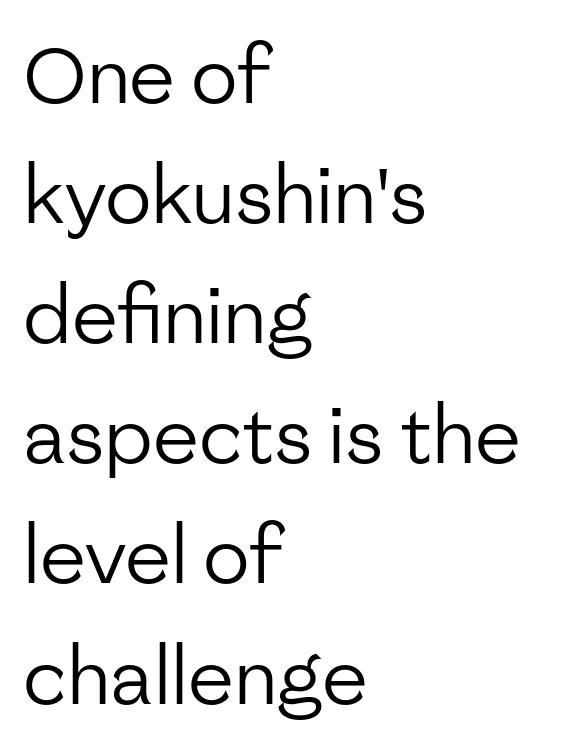
Q: Is the text bold? A: No.
Q: Is the text italic (slanted)? A: No, it is upright.
Q: Is the typeface a serif or a sans-serif typeface? A: Sans-serif.
Q: Is the text underlined? A: No.
Q: How is the paragraph aligned? A: Left-aligned.
Q: Is the spacing between letters normal or unusually wide? A: Normal.
Q: Is the spacing between lines tight, normal or loose? A: Normal.
Q: Width (condensed, normal, or wide)? A: Normal.
Q: Stroke contrast? A: Low.
Q: x-height? A: Medium.
Q: Monospaced? A: No.
